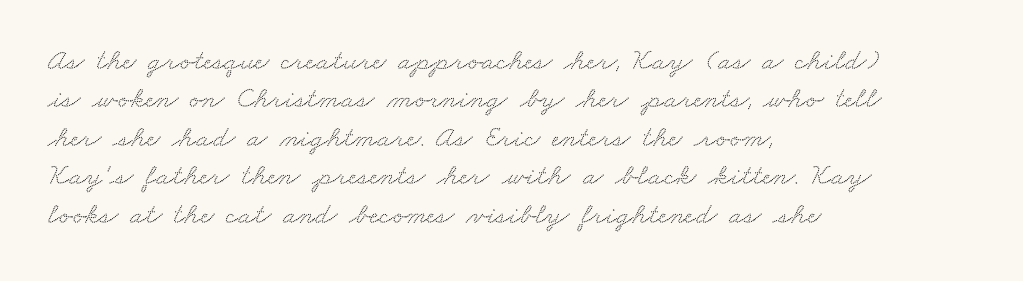
The image shows 30 px wide serif type; set left-aligned, normal line spacing (1.28x), normal letter spacing, not underlined; medium stroke contrast and a small x-height.
